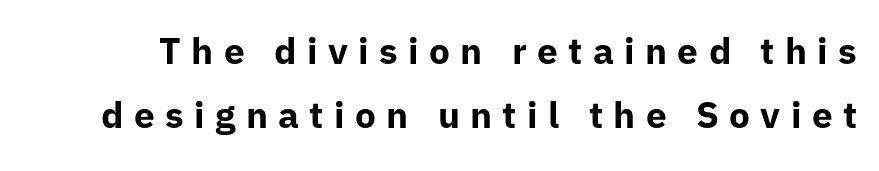
Q: Is the text bold? A: Yes.
Q: Is the text italic (slanted)? A: No, it is upright.
Q: Is the typeface a serif or a sans-serif typeface? A: Sans-serif.
Q: Is the text underlined? A: No.
Q: Is the spacing between letters normal or unusually wide? A: Unusually wide.
Q: Width (condensed, normal, or wide)? A: Normal.
Q: Stroke contrast? A: Low.
Q: x-height? A: Medium.
Q: Monospaced? A: No.
